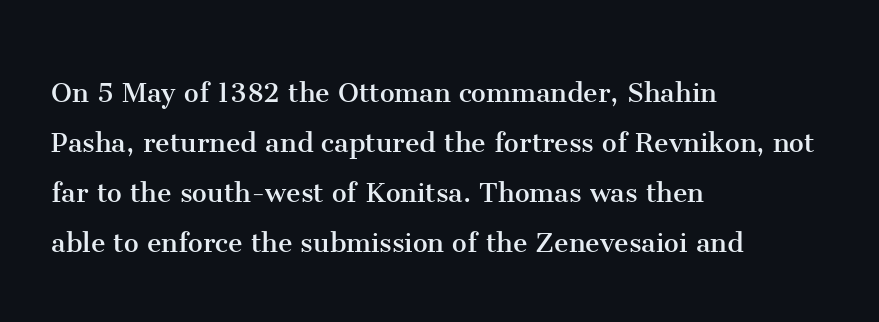
The image shows 33 px regular-weight serif type, upright; set left-aligned, normal line spacing (1.52x), normal letter spacing, not underlined; medium stroke contrast and a medium x-height.
